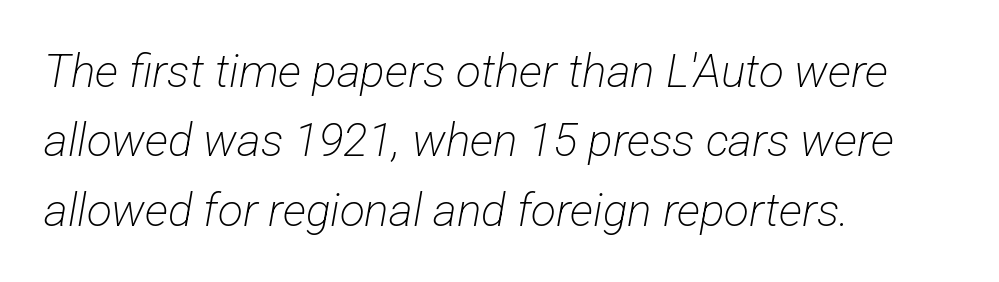
{"serif": "no", "bold": "no", "weight": "light", "width": "condensed", "stroke_contrast": "low", "x_height": "medium", "monospaced": "no", "underline": "no", "align": "left", "line_spacing": "normal", "line_spacing_ratio": 1.51, "letter_spacing": "normal", "letter_spacing_em": 0.0, "glyph_px": 46}
